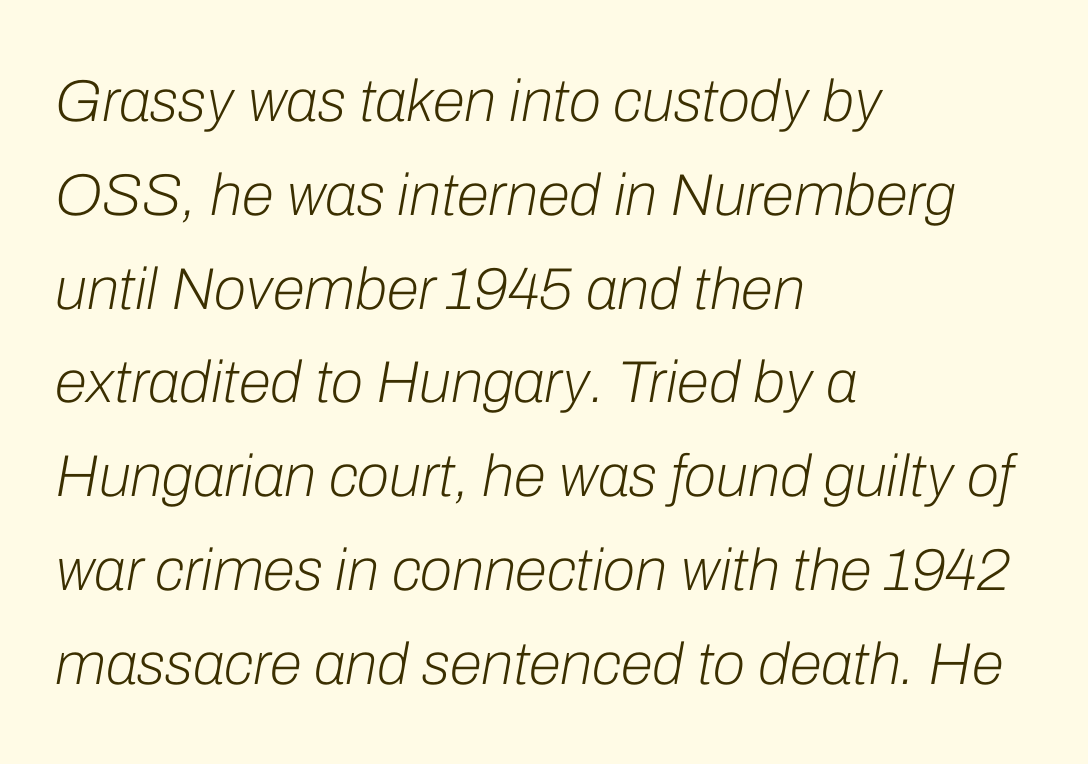
Q: Is the text bold? A: No.
Q: Is the text italic (slanted)? A: Yes, it leans right by about 10 degrees.
Q: Is the text underlined? A: No.
Q: How is the paragraph aligned? A: Left-aligned.
Q: Is the spacing between letters normal or unusually wide? A: Normal.
Q: Is the spacing between lines tight, normal or loose? A: Normal.
Q: Width (condensed, normal, or wide)? A: Normal.
Q: Stroke contrast? A: Low.
Q: x-height? A: Medium.
Q: Monospaced? A: No.
